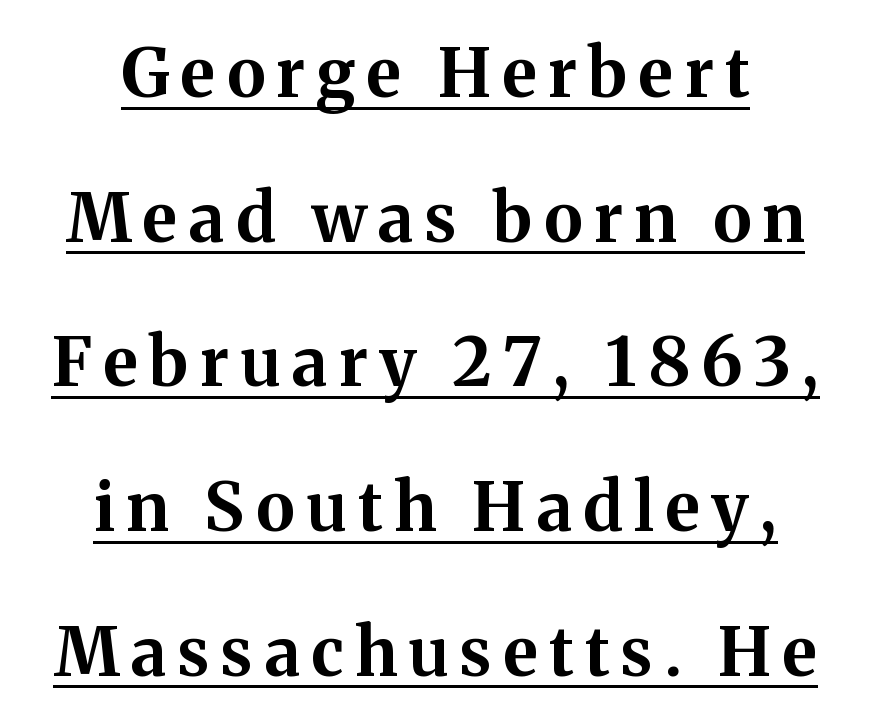
Q: Is the text bold? A: Yes.
Q: Is the text italic (slanted)? A: No, it is upright.
Q: Is the typeface a serif or a sans-serif typeface? A: Serif.
Q: Is the text underlined? A: Yes.
Q: How is the paragraph aligned? A: Centered.
Q: Is the spacing between lines tight, normal or loose? A: Loose.
Q: Width (condensed, normal, or wide)? A: Normal.
Q: Stroke contrast? A: Medium.
Q: x-height? A: Medium.
Q: Monospaced? A: No.
